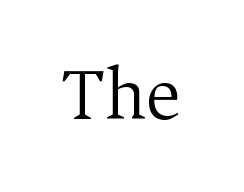
{"serif": "yes", "italic": "no", "bold": "no", "weight": "light", "width": "normal", "stroke_contrast": "medium", "x_height": "medium", "monospaced": "no", "underline": "no", "letter_spacing": "normal", "letter_spacing_em": 0.0, "glyph_px": 77}
